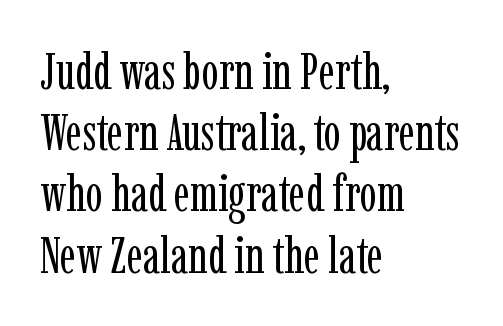
The image shows 51 px regular-weight, condensed serif type, upright; set left-aligned, line spacing 1.2x, normal letter spacing, not underlined; low stroke contrast and a medium x-height.
